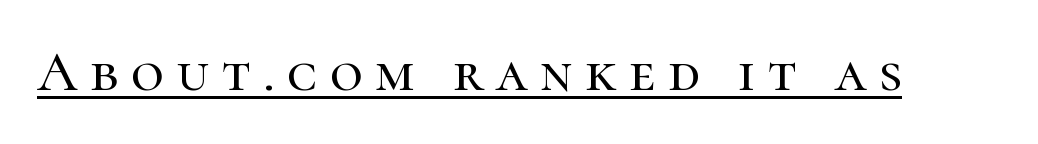
Q: Is the text italic (slanted)? A: No, it is upright.
Q: Is the typeface a serif or a sans-serif typeface? A: Serif.
Q: Is the text underlined? A: Yes.
Q: Is the spacing between letters normal or unusually wide? A: Unusually wide.
Q: Width (condensed, normal, or wide)? A: Normal.
Q: Stroke contrast? A: High.
Q: x-height? A: Medium.
Q: Monospaced? A: No.
